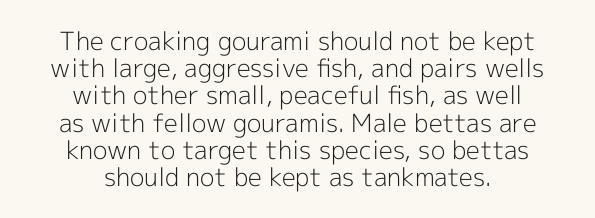
The image shows 25 px text type, upright; set centered, tight line spacing (1.09x), normal letter spacing, not underlined.
